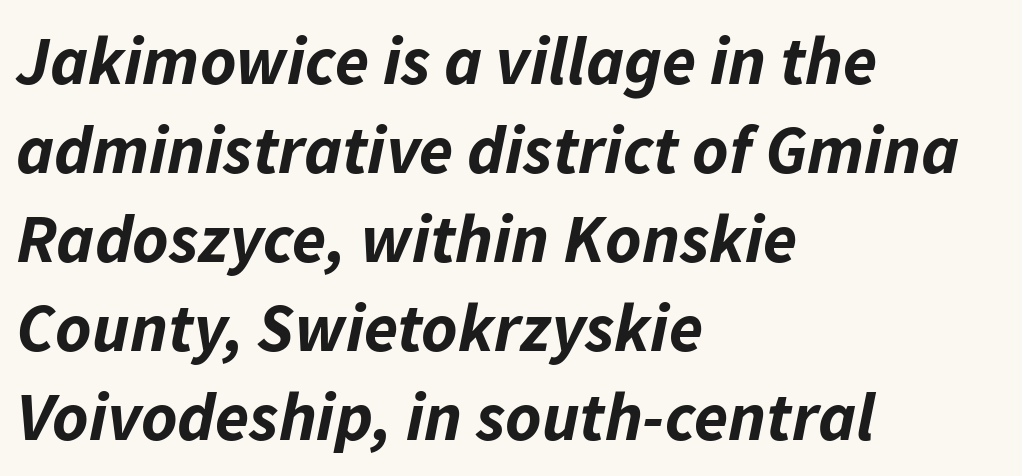
This rendering features lettering with no underline. The tracking reads as untouched default to a designer's eye. The line-height multiplier appears to be the usual default. Every row of glyphs begins at an identical x-position on the left. Plenty of ink on the page — the face is bold. Proportional: the letters do not fall into vertical columns.
